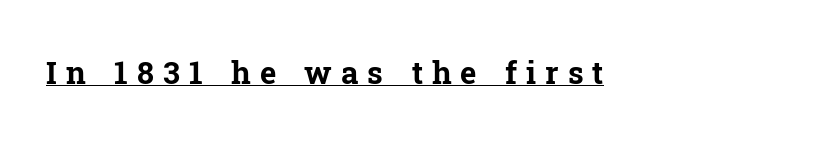
The image shows 31 px bold serif type, upright; set unusually wide letter spacing (+0.29 em), underlined; low stroke contrast and a medium x-height.
